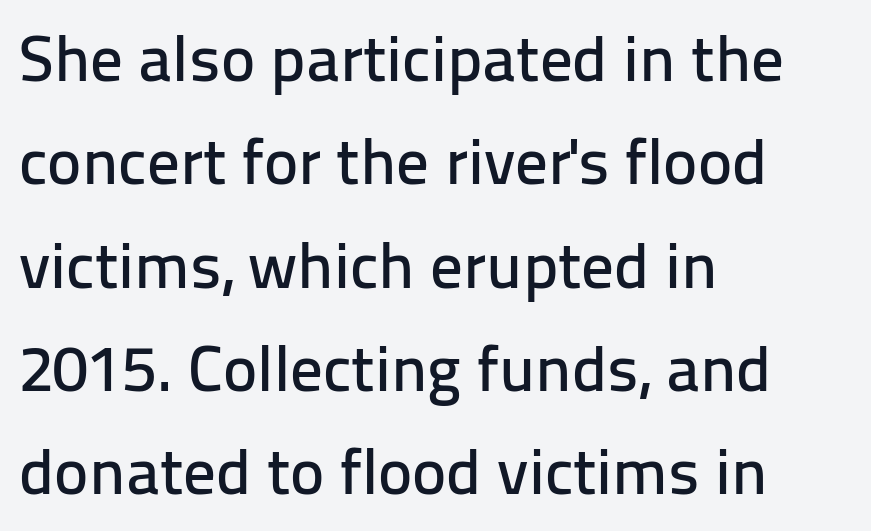
How are the letters spaced? Ordinarily, with no added tracking. Think of a printed novel: that variable character pitch is what you see here. Each row of text sits above clean, open space. The typeface chosen for these lines omits serifs. A classic flush-left, rag-right setting is used for this passage.
